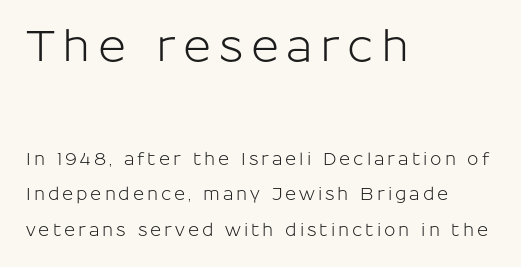
The image shows 43 px sans-serif type, upright; set left-aligned, loose line spacing (2.1x), not underlined; the first (top) block is 2.53x larger; low stroke contrast and a medium x-height.
